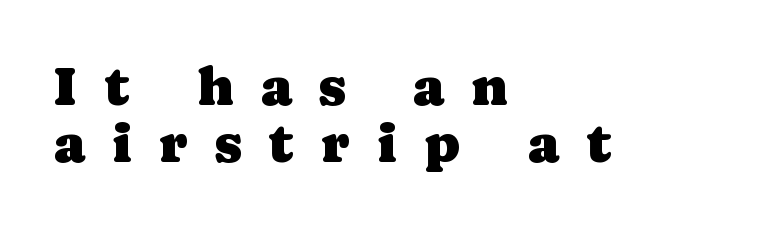
Q: Is the text italic (slanted)? A: No, it is upright.
Q: Is the typeface a serif or a sans-serif typeface? A: Serif.
Q: Is the text underlined? A: No.
Q: How is the paragraph aligned? A: Left-aligned.
Q: Is the spacing between letters normal or unusually wide? A: Unusually wide.
Q: Is the spacing between lines tight, normal or loose? A: Tight.
Q: Width (condensed, normal, or wide)? A: Normal.
Q: Stroke contrast? A: Low.
Q: x-height? A: Medium.
Q: Monospaced? A: No.
